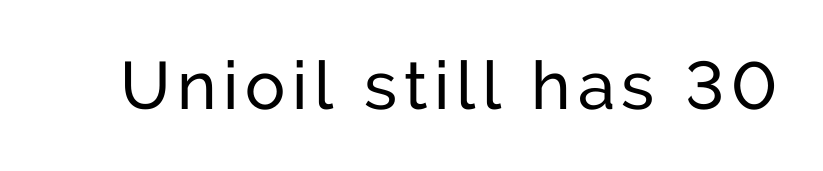
Q: Is the text bold? A: No.
Q: Is the text italic (slanted)? A: No, it is upright.
Q: Is the typeface a serif or a sans-serif typeface? A: Sans-serif.
Q: Is the text underlined? A: No.
Q: Width (condensed, normal, or wide)? A: Normal.
Q: Stroke contrast? A: Low.
Q: x-height? A: Medium.
Q: Monospaced? A: No.
